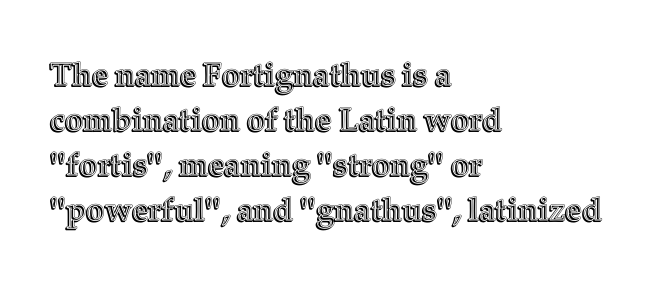
Q: Is the text italic (slanted)? A: No, it is upright.
Q: Is the text underlined? A: No.
Q: How is the paragraph aligned? A: Left-aligned.
Q: Is the spacing between letters normal or unusually wide? A: Normal.
Q: Is the spacing between lines tight, normal or loose? A: Normal.
Q: Width (condensed, normal, or wide)? A: Normal.
Q: x-height? A: Medium.
Q: Monospaced? A: No.
